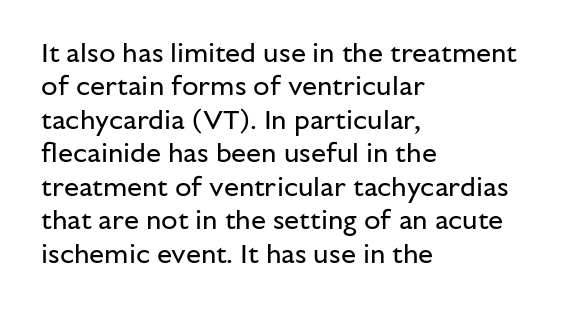
No letter is thick-stroked: the sample isn't bold. This rendering leaves character spacing at its baseline value. A bare baseline throughout the passage. Line beginnings align vertically; line endings do not. This sample uses an upright cut, with every glyph sitting square on the baseline.
